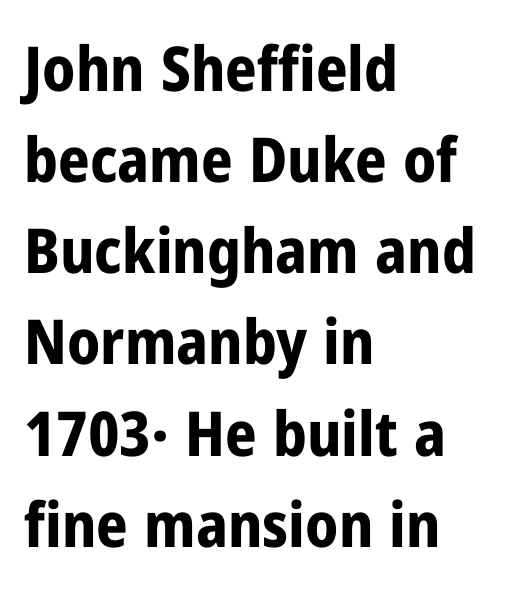
The paragraph has a hard left edge and a soft right edge. The rendering uses natural spacing where letterforms have individual widths. A typesetter would mark this as roman, not italic. The gap between lines stays unmarked.
